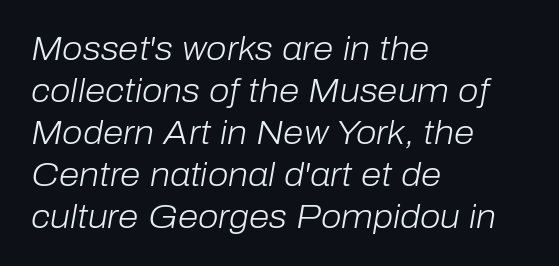
The image shows 33 px light type, italic (leaning right); set left-aligned, normal line spacing (1.27x), normal letter spacing, not underlined; low stroke contrast and a medium x-height.
